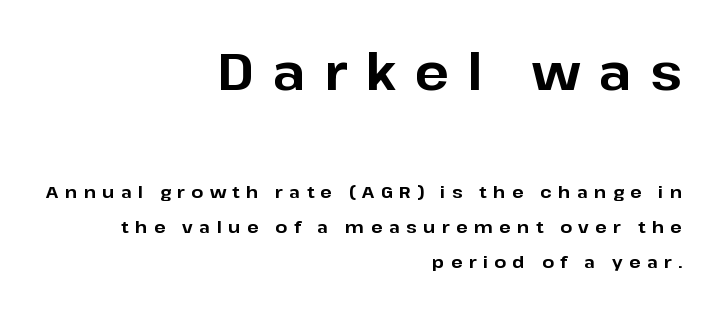
The image shows 50 px bold sans-serif type, upright; set right-aligned, loose line spacing (2.06x), unusually wide letter spacing (+0.37 em), not underlined; the first (top) block is 2.94x larger; low stroke contrast and a medium x-height.
